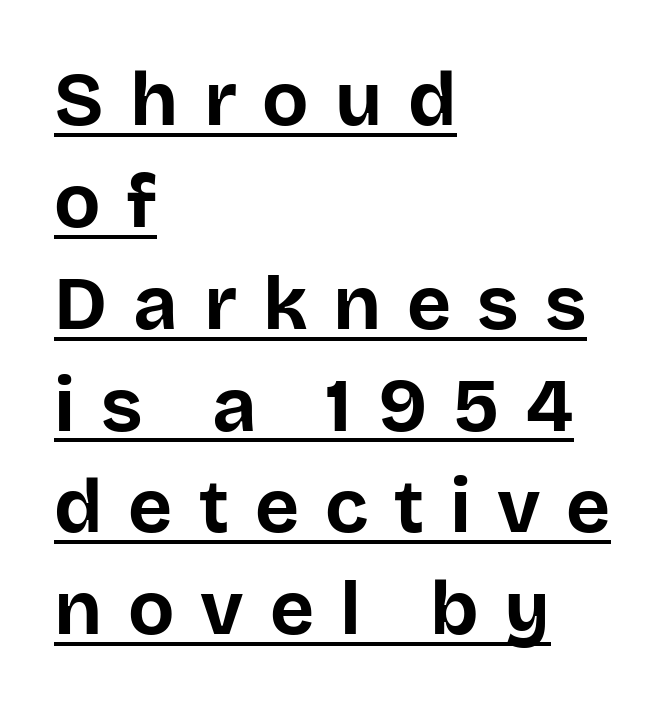
Q: Is the text bold? A: Yes.
Q: Is the text italic (slanted)? A: No, it is upright.
Q: Is the typeface a serif or a sans-serif typeface? A: Sans-serif.
Q: Is the text underlined? A: Yes.
Q: How is the paragraph aligned? A: Left-aligned.
Q: Is the spacing between letters normal or unusually wide? A: Unusually wide.
Q: Is the spacing between lines tight, normal or loose? A: Normal.
Q: Width (condensed, normal, or wide)? A: Normal.
Q: Stroke contrast? A: Low.
Q: x-height? A: Large.
Q: Monospaced? A: No.
